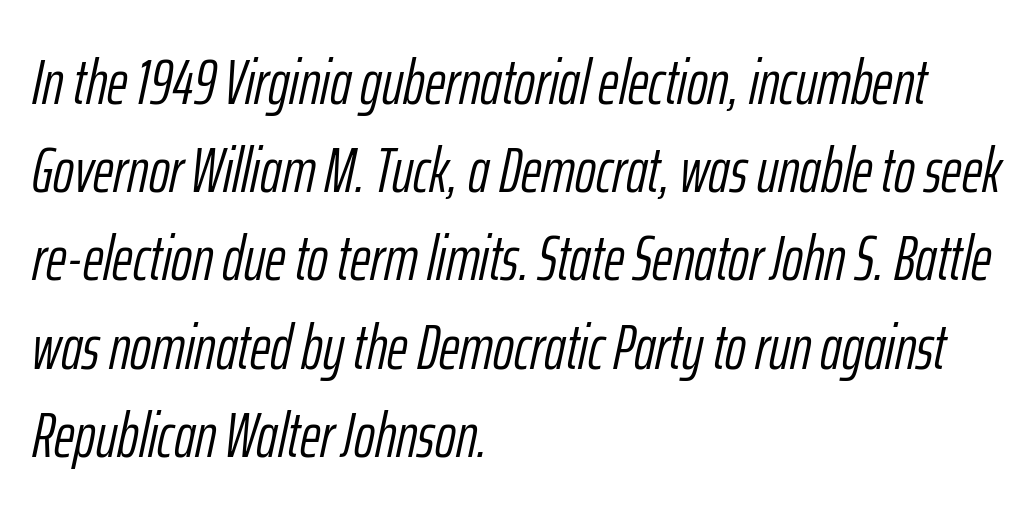
{"italic": "yes", "lean": "right", "slant_degrees": 12, "bold": "no", "weight": "light", "width": "condensed", "stroke_contrast": "low", "x_height": "medium", "monospaced": "no", "underline": "no", "align": "left", "line_spacing": "normal", "line_spacing_ratio": 1.4, "letter_spacing": "normal", "letter_spacing_em": 0.0, "glyph_px": 63}
